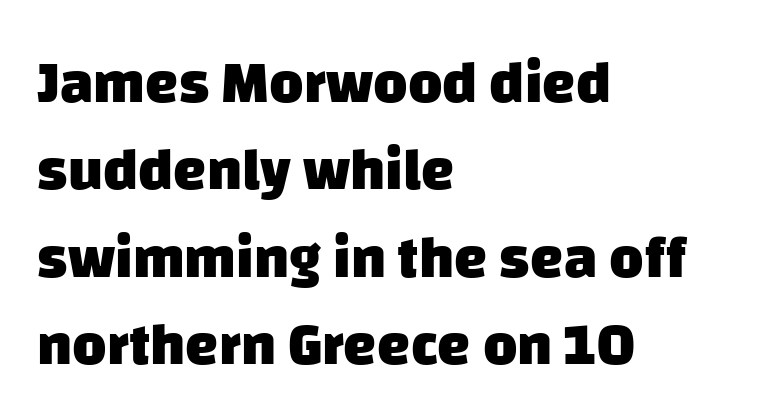
The image shows 59 px heavy sans-serif type; set left-aligned, normal line spacing (1.48x), normal letter spacing, not underlined; low stroke contrast and a large x-height.
